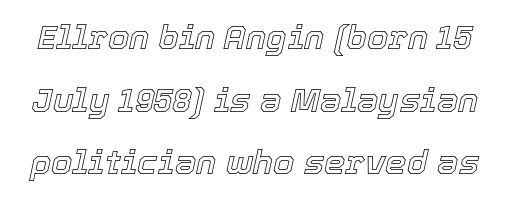
Q: Is the text italic (slanted)? A: Yes, it leans right by about 12 degrees.
Q: Is the text underlined? A: No.
Q: Is the spacing between letters normal or unusually wide? A: Normal.
Q: Width (condensed, normal, or wide)? A: Normal.
Q: x-height? A: Medium.
Q: Monospaced? A: No.
